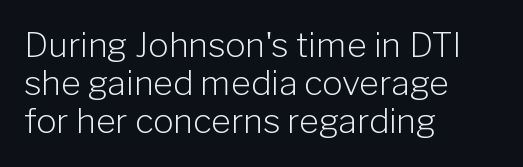
Q: Is the text bold? A: No.
Q: Is the text italic (slanted)? A: No, it is upright.
Q: Is the typeface a serif or a sans-serif typeface? A: Sans-serif.
Q: Is the text underlined? A: No.
Q: How is the paragraph aligned? A: Left-aligned.
Q: Is the spacing between letters normal or unusually wide? A: Normal.
Q: Is the spacing between lines tight, normal or loose? A: Tight.
Q: Width (condensed, normal, or wide)? A: Normal.
Q: Stroke contrast? A: Low.
Q: x-height? A: Medium.
Q: Monospaced? A: No.
